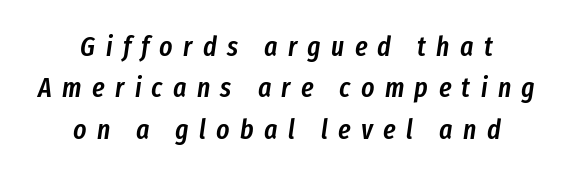
{"italic": "yes", "lean": "right", "slant_degrees": 8, "bold": "semi", "weight": "semibold", "width": "condensed", "stroke_contrast": "low", "x_height": "medium", "monospaced": "no", "underline": "no", "align": "center", "line_spacing": "normal", "line_spacing_ratio": 1.48, "letter_spacing": "wide", "letter_spacing_em": 0.37, "glyph_px": 28}
